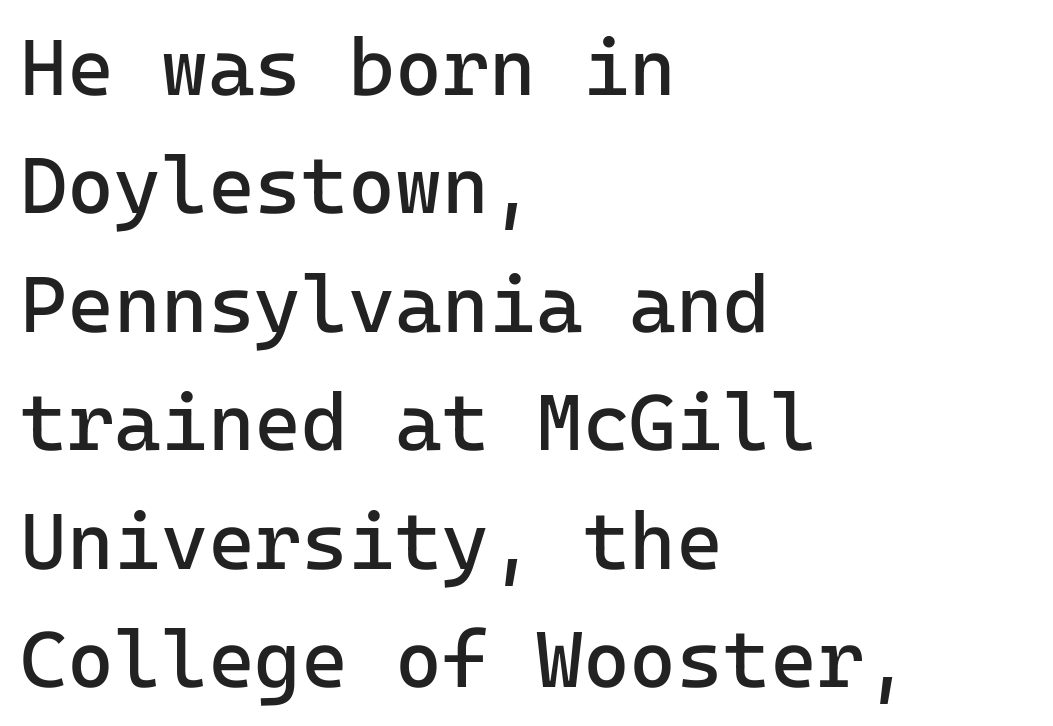
{"serif": "no", "italic": "no", "bold": "no", "weight": "regular", "width": "normal", "stroke_contrast": "low", "x_height": "medium", "monospaced": "yes", "underline": "no", "align": "left", "line_spacing": "normal", "line_spacing_ratio": 1.48, "letter_spacing": "normal", "letter_spacing_em": 0.0, "glyph_px": 80}
